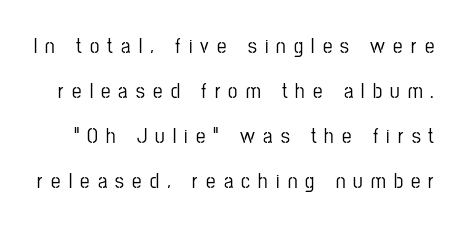
Q: Is the text italic (slanted)? A: No, it is upright.
Q: Is the text underlined? A: No.
Q: Is the spacing between letters normal or unusually wide? A: Unusually wide.
Q: Is the spacing between lines tight, normal or loose? A: Loose.
